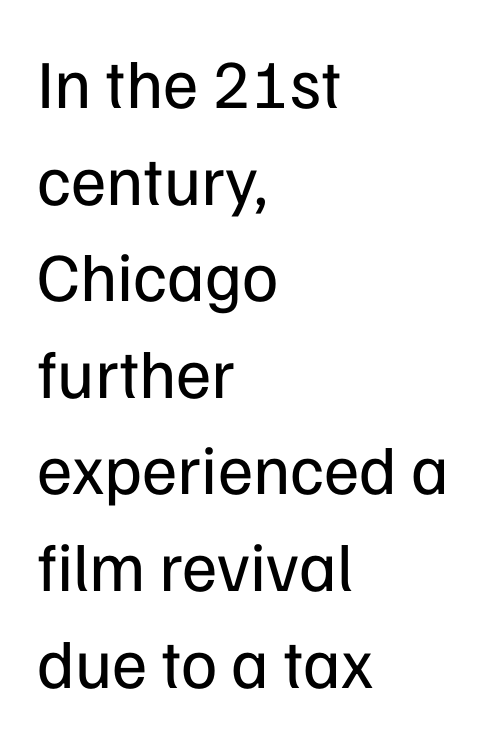
Q: Is the text bold? A: No.
Q: Is the text italic (slanted)? A: No, it is upright.
Q: Is the typeface a serif or a sans-serif typeface? A: Sans-serif.
Q: Is the text underlined? A: No.
Q: How is the paragraph aligned? A: Left-aligned.
Q: Is the spacing between letters normal or unusually wide? A: Normal.
Q: Is the spacing between lines tight, normal or loose? A: Normal.
Q: Width (condensed, normal, or wide)? A: Normal.
Q: Stroke contrast? A: Low.
Q: x-height? A: Medium.
Q: Monospaced? A: No.
